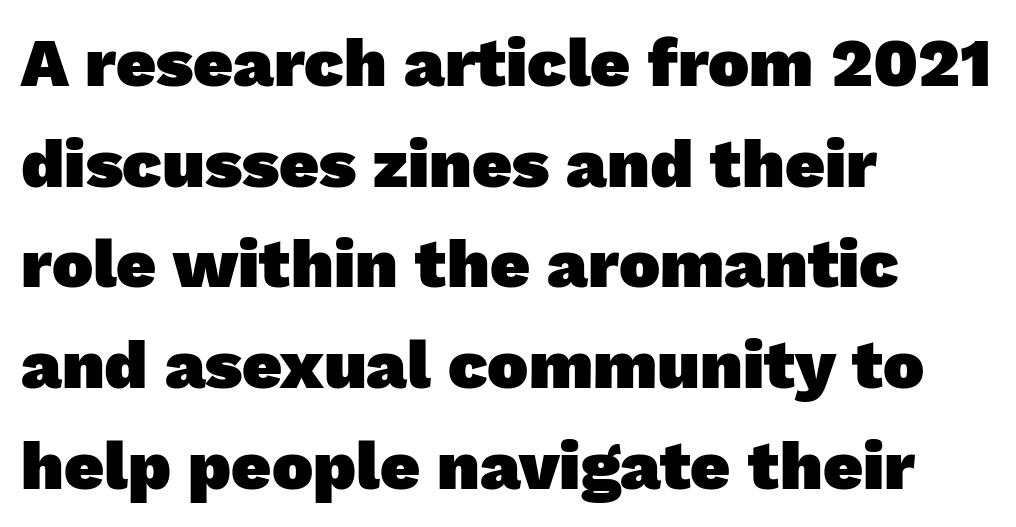
Q: Is the text bold? A: Yes.
Q: Is the typeface a serif or a sans-serif typeface? A: Sans-serif.
Q: Is the text underlined? A: No.
Q: How is the paragraph aligned? A: Left-aligned.
Q: Is the spacing between letters normal or unusually wide? A: Normal.
Q: Is the spacing between lines tight, normal or loose? A: Normal.
Q: Width (condensed, normal, or wide)? A: Normal.
Q: Stroke contrast? A: Low.
Q: x-height? A: Medium.
Q: Monospaced? A: No.
